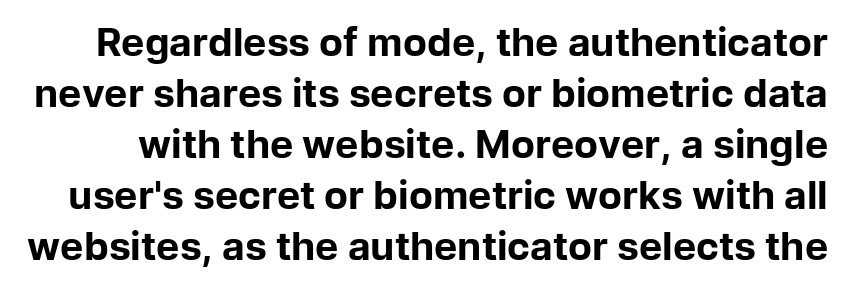
What weight is shown? A full bold with thick strokes. This is sans-serif lettering, the kind often seen on screens and signage. The line-height multiplier appears to be the usual default. You can tell it's not italic because the verticals are truly vertical. Spacing verdict: proportional, widths tailored to each character.
